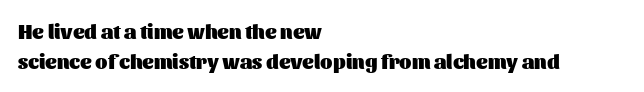
Heavy, bold letterforms. The rendering anchors every line to the left-hand side. The line-height multiplier appears to be the usual default. Style check: upright. There is no visible air inserted between adjacent glyphs. Descenders hang freely into open space.
